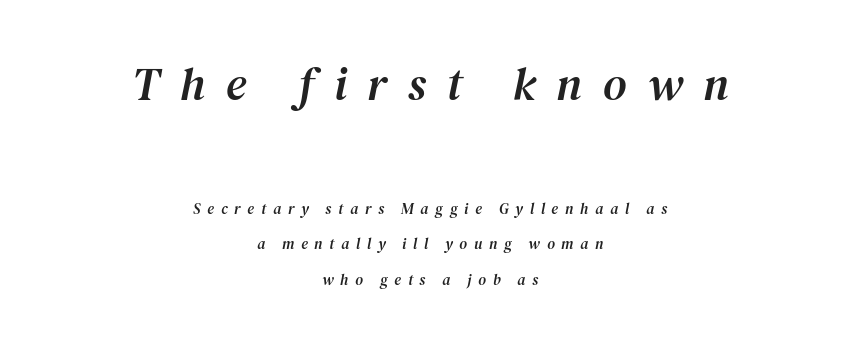
The image shows 46 px serif type, italic (leaning right); set centered, loose line spacing (2.37x), unusually wide letter spacing (+0.45 em), not underlined; the first (top) block is 3.07x larger; medium stroke contrast and a medium x-height.
